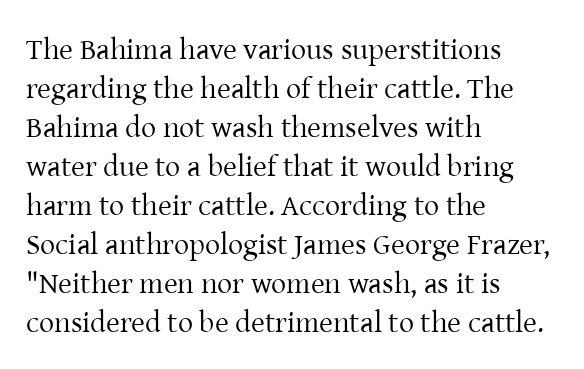
{"serif": "yes", "italic": "no", "bold": "no", "weight": "regular", "width": "normal", "stroke_contrast": "low", "x_height": "medium", "monospaced": "no", "underline": "no", "align": "left", "line_spacing": "normal", "line_spacing_ratio": 1.3, "letter_spacing": "normal", "letter_spacing_em": 0.0, "glyph_px": 30}
